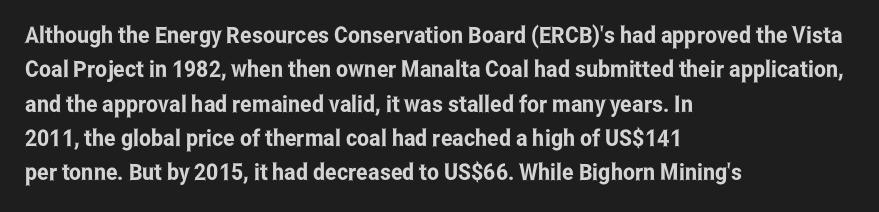
If you drew a ruler down the left edge, every line would touch it. Any mark beneath the type? The region is blank. Vertical spacing — default. It's the straight-up-and-down kind of type.
